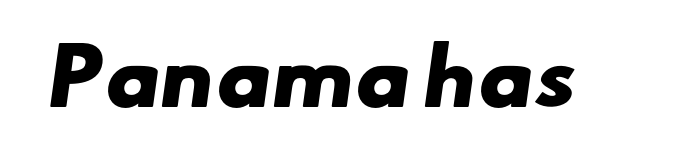
A typesetter would call this zero additional tracking. Each glyph is drawn with heavy, bold strokes. Glance below the letters and you will spot only blank space. You could not count columns in this text — the font is proportionally spaced. Observe the absence of serifs on each vertical stroke in this sample.
